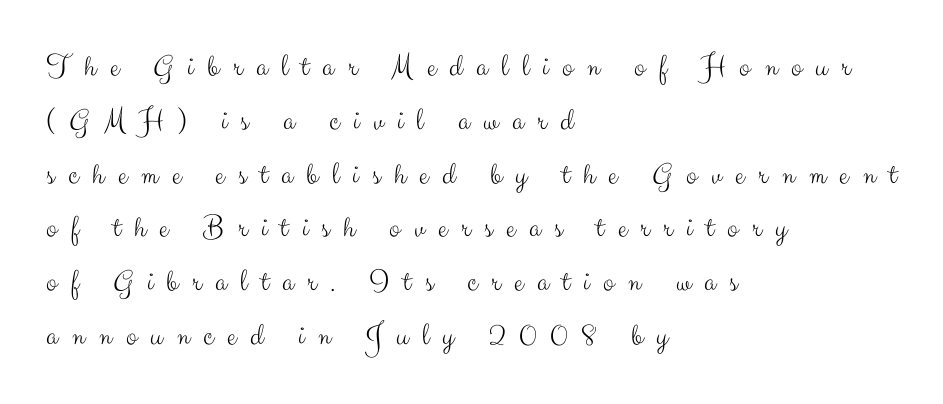
Q: Is the text bold? A: No.
Q: Is the text italic (slanted)? A: Yes.
Q: Is the typeface a serif or a sans-serif typeface? A: Sans-serif.
Q: Is the text underlined? A: No.
Q: How is the paragraph aligned? A: Left-aligned.
Q: Is the spacing between letters normal or unusually wide? A: Unusually wide.
Q: Is the spacing between lines tight, normal or loose? A: Normal.
Q: Width (condensed, normal, or wide)? A: Normal.
Q: Stroke contrast? A: Medium.
Q: x-height? A: Small.
Q: Monospaced? A: No.
